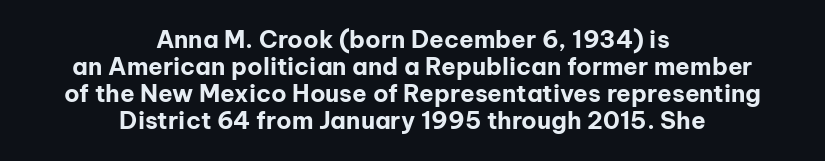
The vertical gap from one line to the next is small. The letters are bold, with thick, heavy strokes. Type without underlining. Observe the ordinary spacing: letters are neighbours, not strangers. Rendered with straight, roman letterforms.
